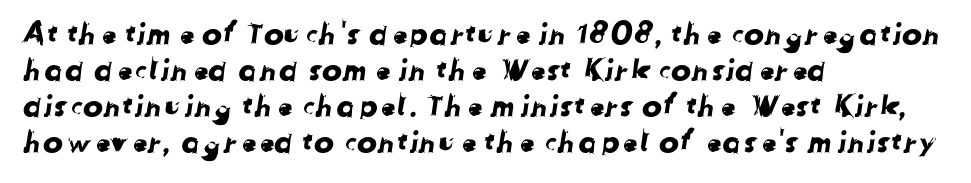
{"serif": "no", "width": "normal", "stroke_contrast": "low", "x_height": "medium", "monospaced": "no", "underline": "no", "align": "left", "line_spacing_ratio": 1.2, "letter_spacing": "normal", "letter_spacing_em": 0.0, "glyph_px": 30}
